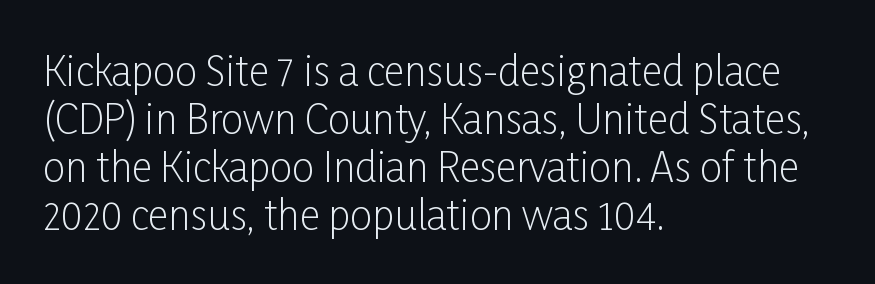
Proportional: the letters do not fall into vertical columns. In terms of letterspacing, this is plain default setting. This sample uses a sans-serif face. One-word summary of the alignment: left. The cut favours lightness, reaching ordinary text weight at its darkest.
